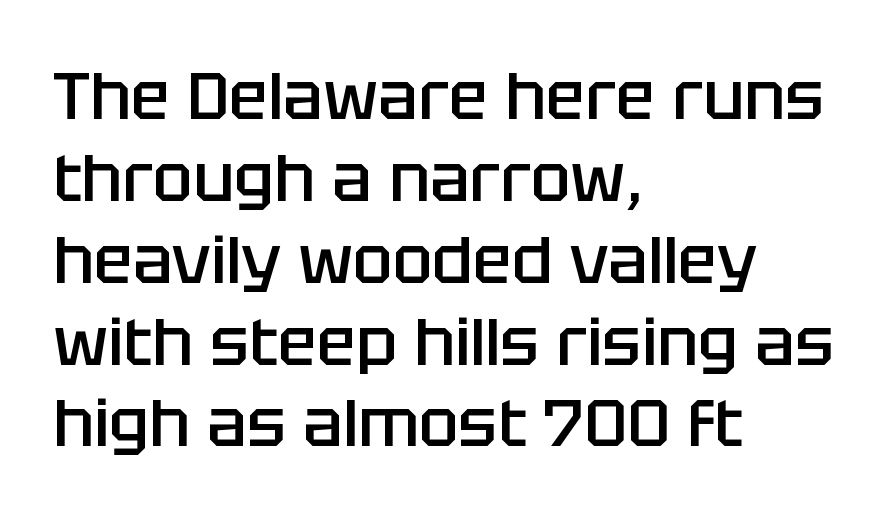
Q: Is the text bold? A: Semi-bold.
Q: Is the text italic (slanted)? A: No, it is upright.
Q: Is the typeface a serif or a sans-serif typeface? A: Sans-serif.
Q: Is the text underlined? A: No.
Q: How is the paragraph aligned? A: Left-aligned.
Q: Is the spacing between letters normal or unusually wide? A: Normal.
Q: Width (condensed, normal, or wide)? A: Normal.
Q: Stroke contrast? A: Low.
Q: x-height? A: Large.
Q: Monospaced? A: No.
